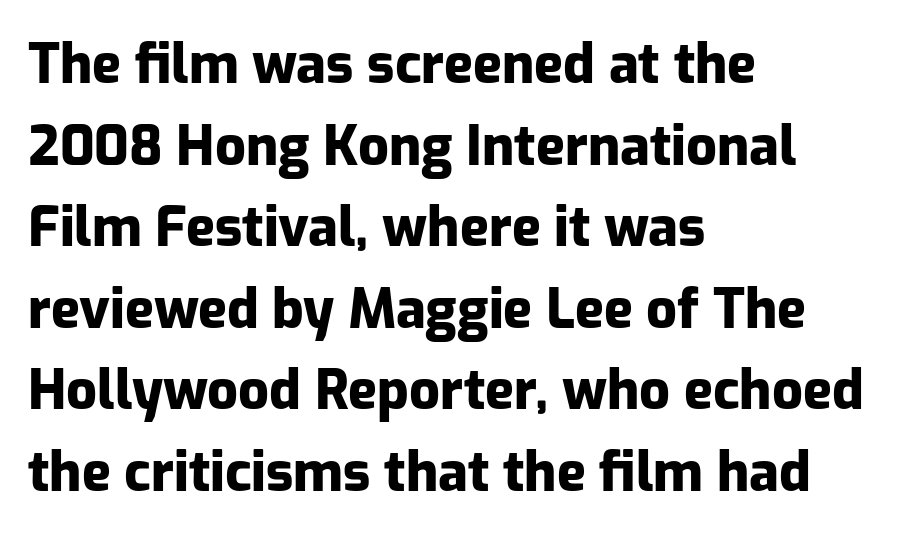
Q: Is the text bold? A: Yes.
Q: Is the text italic (slanted)? A: No, it is upright.
Q: Is the typeface a serif or a sans-serif typeface? A: Sans-serif.
Q: Is the text underlined? A: No.
Q: How is the paragraph aligned? A: Left-aligned.
Q: Is the spacing between letters normal or unusually wide? A: Normal.
Q: Is the spacing between lines tight, normal or loose? A: Normal.
Q: Width (condensed, normal, or wide)? A: Normal.
Q: Stroke contrast? A: Low.
Q: x-height? A: Medium.
Q: Monospaced? A: No.
